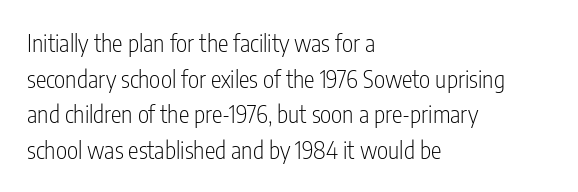
No italicization has been applied; the sample stays upright. Each line starts at the same left margin while the right side varies. Weight: regular or lighter. Compared with typical paragraphs, the rows here are spaced about the same. No extra tracking has been applied to these lines. Any mark beneath the type? The region is blank.
